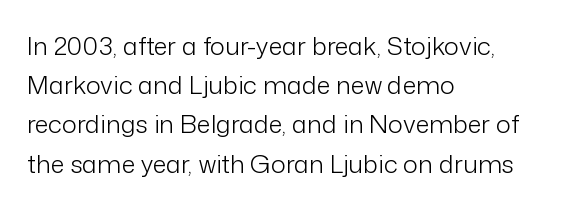
Q: Is the text bold? A: No.
Q: Is the text italic (slanted)? A: No, it is upright.
Q: Is the text underlined? A: No.
Q: How is the paragraph aligned? A: Left-aligned.
Q: Is the spacing between letters normal or unusually wide? A: Normal.
Q: Is the spacing between lines tight, normal or loose? A: Normal.
